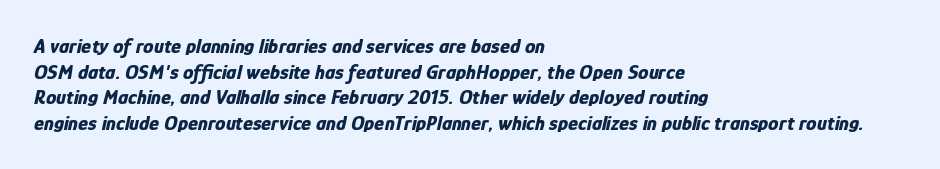
Q: Is the text bold? A: Yes.
Q: Is the text italic (slanted)? A: Yes, it leans right by about 12 degrees.
Q: Is the text underlined? A: No.
Q: How is the paragraph aligned? A: Left-aligned.
Q: Is the spacing between letters normal or unusually wide? A: Normal.
